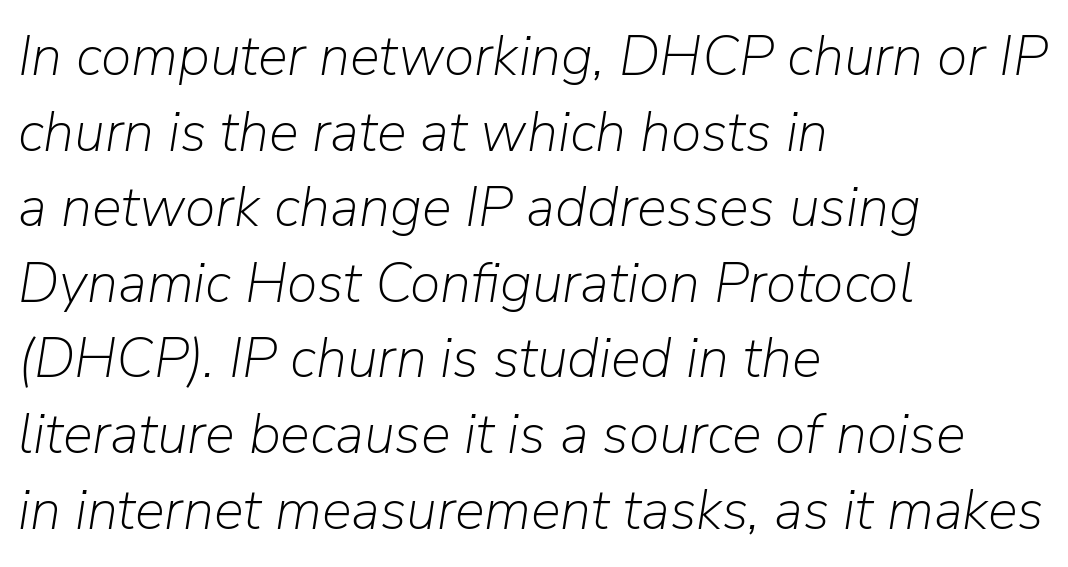
Q: Is the text bold? A: No.
Q: Is the text italic (slanted)? A: Yes, it leans right by about 9 degrees.
Q: Is the text underlined? A: No.
Q: How is the paragraph aligned? A: Left-aligned.
Q: Is the spacing between letters normal or unusually wide? A: Normal.
Q: Is the spacing between lines tight, normal or loose? A: Normal.
Q: Width (condensed, normal, or wide)? A: Normal.
Q: Stroke contrast? A: Low.
Q: x-height? A: Medium.
Q: Monospaced? A: No.
